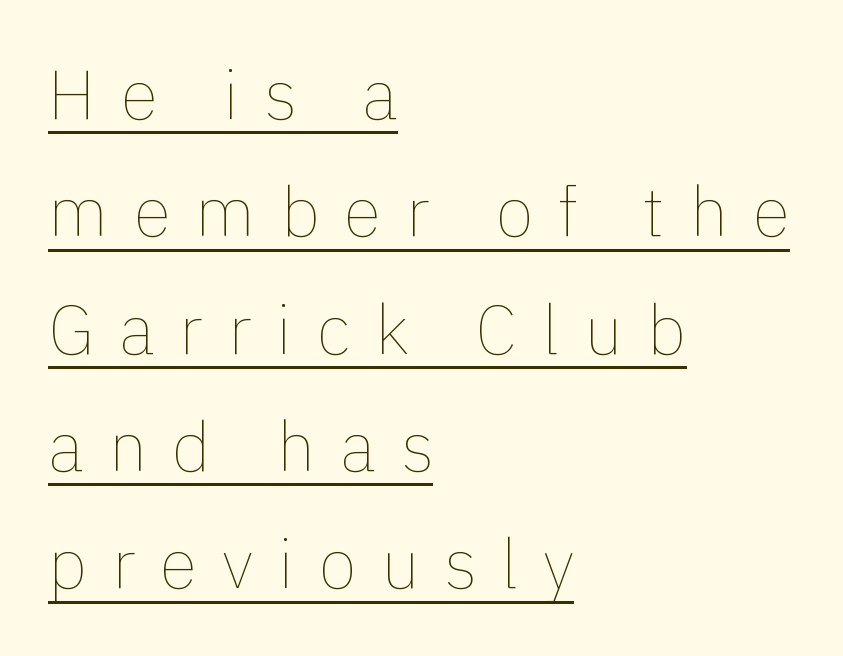
{"italic": "no", "bold": "no", "weight": "thin", "width": "normal", "x_height": "medium", "monospaced": "no", "underline": "yes", "align": "left", "line_spacing": "normal", "line_spacing_ratio": 1.7, "letter_spacing": "wide", "letter_spacing_em": 0.36, "glyph_px": 69}
